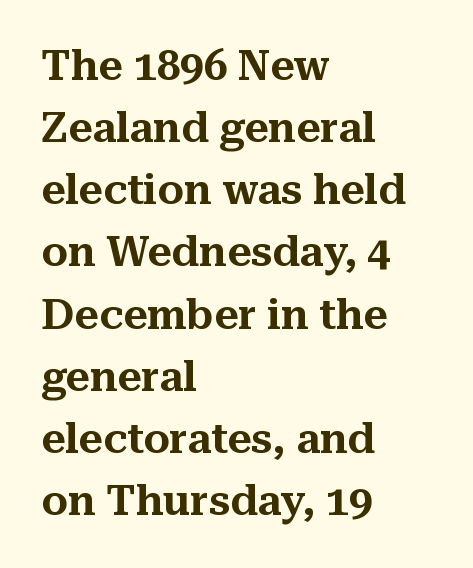
The image shows 42 px serif type, upright; set left-aligned, normal line spacing (1.48x), normal letter spacing, not underlined; medium stroke contrast and a medium x-height.
